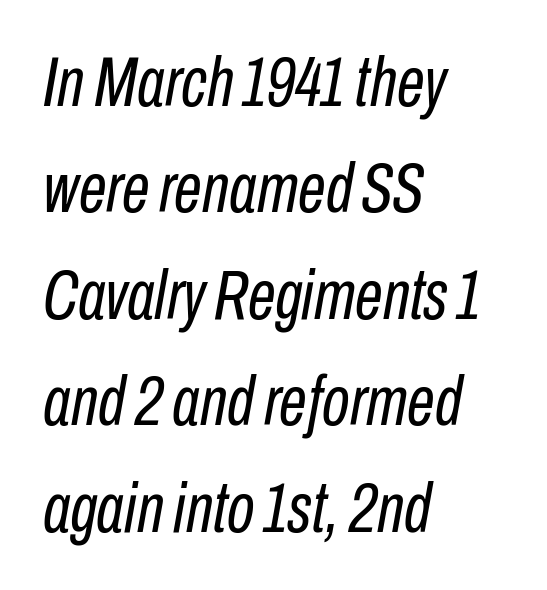
{"italic": "yes", "lean": "right", "slant_degrees": 10, "bold": "no", "weight": "regular", "width": "condensed", "stroke_contrast": "low", "x_height": "medium", "monospaced": "no", "underline": "no", "align": "left", "line_spacing": "normal", "line_spacing_ratio": 1.5, "letter_spacing": "normal", "letter_spacing_em": 0.0, "glyph_px": 71}
